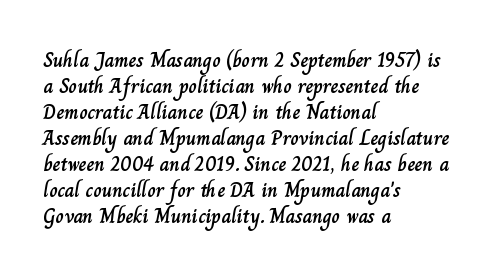
{"underline": "no", "align": "left", "line_spacing_ratio": 1.24, "letter_spacing": "normal", "letter_spacing_em": 0.0, "glyph_px": 21}
